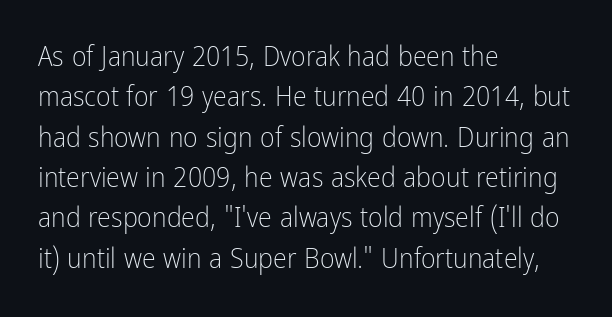
The image shows 28 px light, condensed sans-serif type, upright; set left-aligned, normal line spacing (1.44x), normal letter spacing, not underlined; low stroke contrast and a medium x-height.
